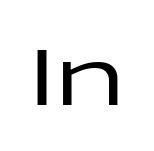
The letters advance in unequal steps, a hallmark of proportional type. Tracking here is standard; glyphs follow each other at the usual distance. The string is rendered with underlining switched off. This rendering employs a face without finishing strokes, i.e., a sans-serif. You can tell it's not italic because the verticals are truly vertical.
